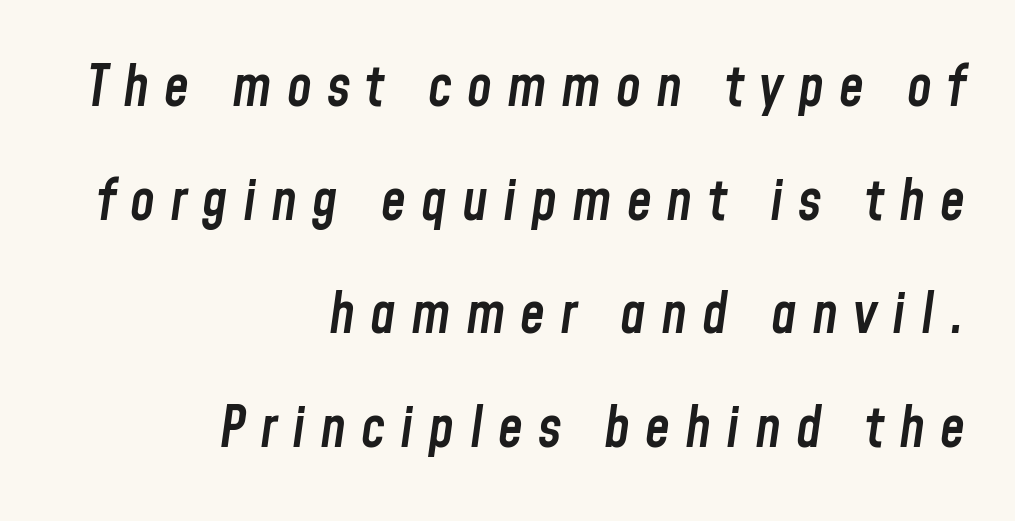
{"italic": "yes", "lean": "right", "slant_degrees": 8, "bold": "semi", "weight": "semibold", "width": "condensed", "stroke_contrast": "low", "x_height": "medium", "monospaced": "no", "underline": "no", "align": "right", "line_spacing": "loose", "line_spacing_ratio": 2.03, "letter_spacing": "wide", "letter_spacing_em": 0.27, "glyph_px": 56}
